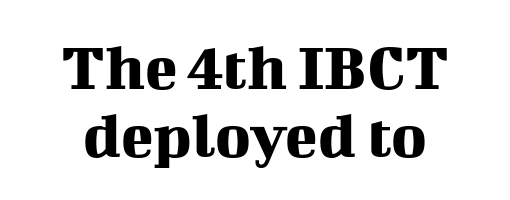
Q: Is the text italic (slanted)? A: No, it is upright.
Q: Is the typeface a serif or a sans-serif typeface? A: Serif.
Q: Is the text underlined? A: No.
Q: Is the spacing between letters normal or unusually wide? A: Normal.
Q: Is the spacing between lines tight, normal or loose? A: Tight.
Q: Width (condensed, normal, or wide)? A: Normal.
Q: Stroke contrast? A: Medium.
Q: x-height? A: Medium.
Q: Monospaced? A: No.
